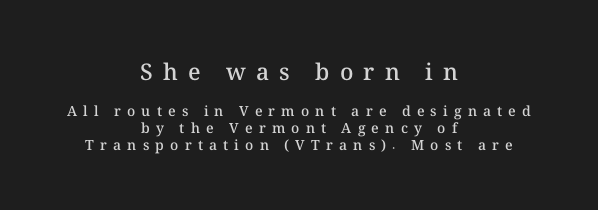
Q: Is the text bold? A: Semi-bold.
Q: Is the text italic (slanted)? A: No, it is upright.
Q: Is the text underlined? A: No.
Q: How is the paragraph aligned? A: Centered.
Q: Is the spacing between letters normal or unusually wide? A: Unusually wide.
Q: Which block of text is set in a larger size, the first (top) or the second (bottom)? A: The first (top) one.
